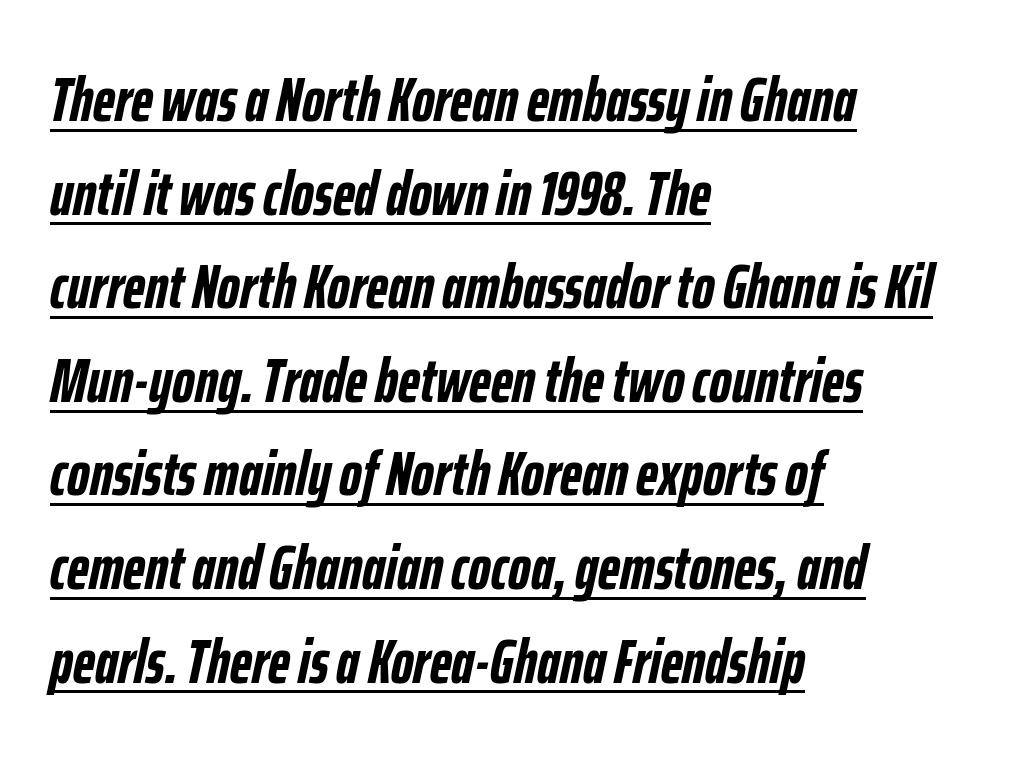
Q: Is the text bold? A: Yes.
Q: Is the text italic (slanted)? A: Yes, it leans right by about 12 degrees.
Q: Is the text underlined? A: Yes.
Q: How is the paragraph aligned? A: Left-aligned.
Q: Is the spacing between letters normal or unusually wide? A: Normal.
Q: Is the spacing between lines tight, normal or loose? A: Normal.
Q: Width (condensed, normal, or wide)? A: Condensed.
Q: Stroke contrast? A: Low.
Q: x-height? A: Medium.
Q: Monospaced? A: No.
